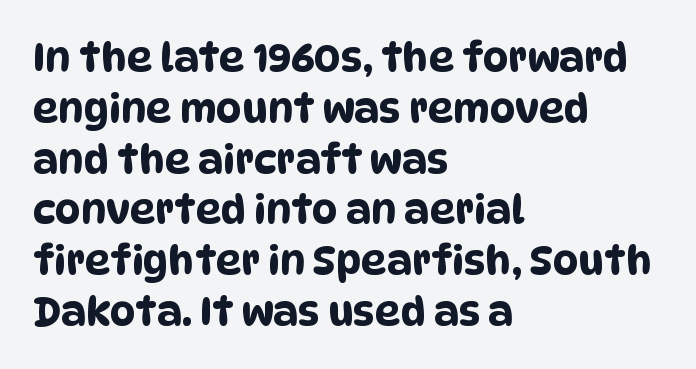
The image shows 40 px condensed sans-serif type; set left-aligned, normal line spacing (1.27x), normal letter spacing, not underlined; low stroke contrast and a large x-height.
